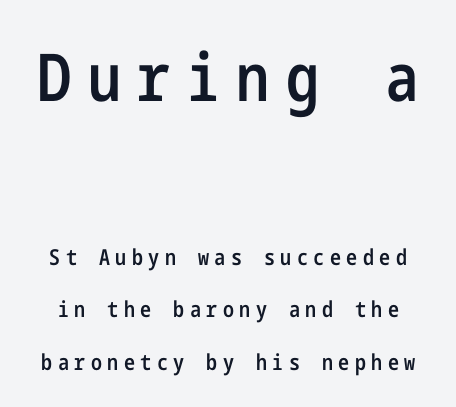
The image shows 66 px semibold, condensed sans-serif type, upright; set loose line spacing (2.39x), unusually wide letter spacing (+0.25 em), not underlined; the first (top) block is 3.0x larger; low stroke contrast and a medium x-height.
